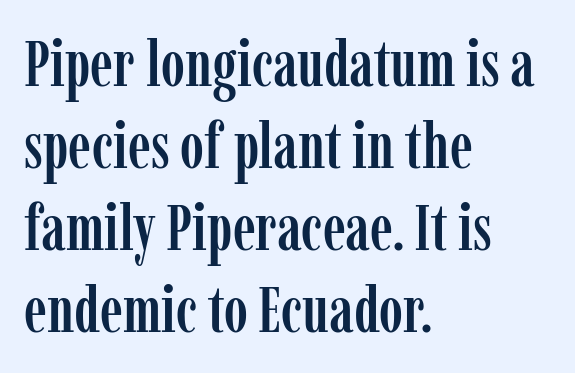
{"serif": "yes", "italic": "no", "width": "condensed", "stroke_contrast": "low", "x_height": "medium", "monospaced": "no", "underline": "no", "align": "left", "line_spacing": "normal", "line_spacing_ratio": 1.26, "letter_spacing": "normal", "letter_spacing_em": 0.0, "glyph_px": 65}
